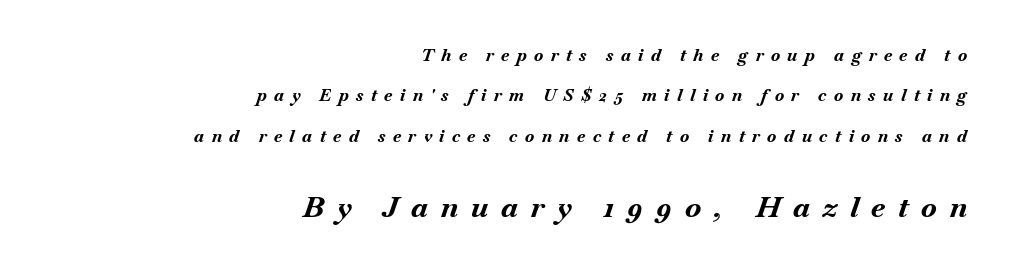
{"italic": "yes", "lean": "right", "slant_degrees": 18, "bold": "yes", "weight": "bold", "width": "normal", "stroke_contrast": "medium", "x_height": "small", "monospaced": "no", "underline": "no", "align": "right", "line_spacing": "loose", "line_spacing_ratio": 2.37, "letter_spacing": "wide", "letter_spacing_em": 0.44, "larger_block": "second", "size_ratio": 1.71, "glyph_px": 29}
